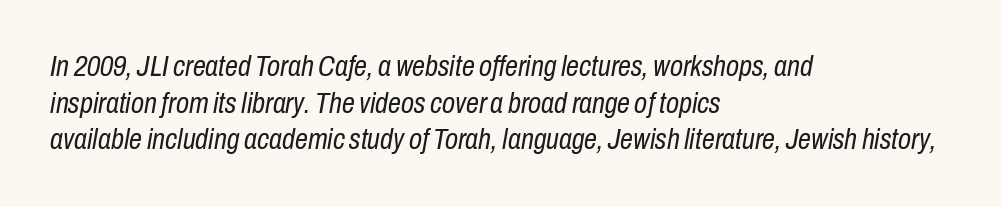
Q: Is the text bold? A: No.
Q: Is the text italic (slanted)? A: Yes, it leans right by about 10 degrees.
Q: Is the text underlined? A: No.
Q: How is the paragraph aligned? A: Left-aligned.
Q: Is the spacing between letters normal or unusually wide? A: Normal.
Q: Is the spacing between lines tight, normal or loose? A: Normal.
Q: Width (condensed, normal, or wide)? A: Condensed.
Q: Stroke contrast? A: Low.
Q: x-height? A: Medium.
Q: Monospaced? A: No.
